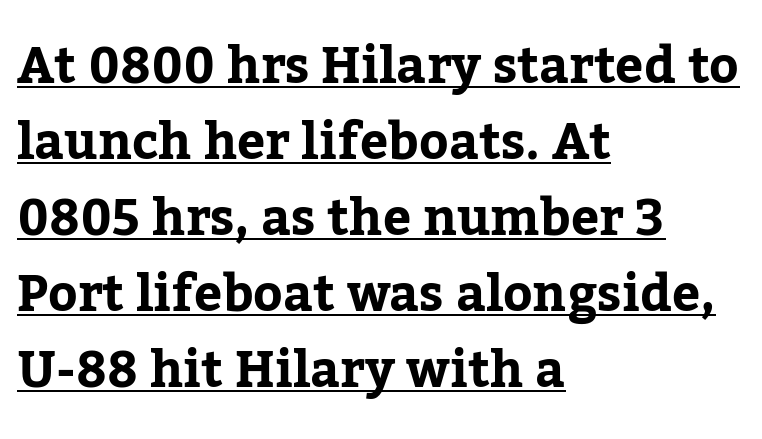
Q: Is the text bold? A: Yes.
Q: Is the text italic (slanted)? A: No, it is upright.
Q: Is the typeface a serif or a sans-serif typeface? A: Serif.
Q: Is the text underlined? A: Yes.
Q: How is the paragraph aligned? A: Left-aligned.
Q: Is the spacing between letters normal or unusually wide? A: Normal.
Q: Is the spacing between lines tight, normal or loose? A: Normal.
Q: Width (condensed, normal, or wide)? A: Normal.
Q: Stroke contrast? A: Low.
Q: x-height? A: Medium.
Q: Monospaced? A: No.
